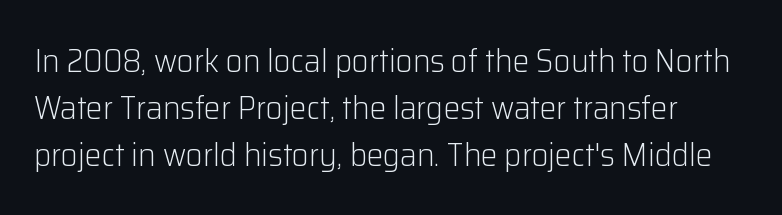
The image shows 33 px light sans-serif type, upright; set normal line spacing (1.42x), normal letter spacing, not underlined; low stroke contrast and a medium x-height.
